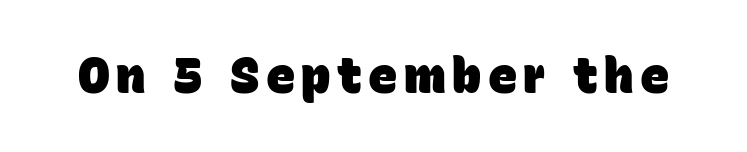
Q: Is the text bold? A: Yes.
Q: Is the typeface a serif or a sans-serif typeface? A: Sans-serif.
Q: Is the text underlined? A: No.
Q: Width (condensed, normal, or wide)? A: Normal.
Q: Stroke contrast? A: Low.
Q: x-height? A: Large.
Q: Monospaced? A: No.
